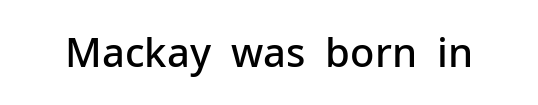
The rendering uses natural spacing where letterforms have individual widths. The area under the type is left untouched. Does the type have serifs? No, each stem ends abruptly. The specimen reads as upright at a glance. A somewhat darkened texture: the type is semibold rather than bold. You could call the tracking neutral — neither tight nor loose.
